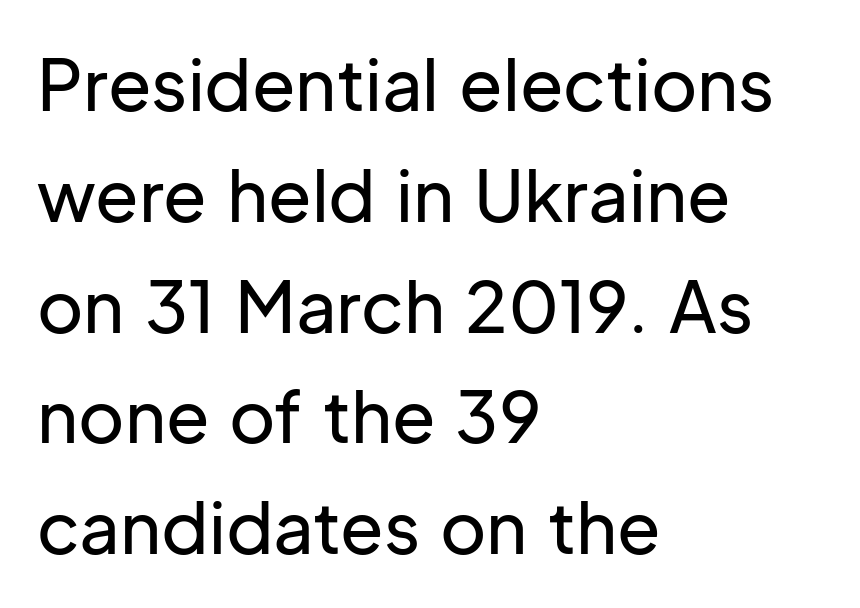
The image shows 71 px sans-serif type, upright; set left-aligned, normal line spacing (1.56x), normal letter spacing, not underlined; low stroke contrast and a medium x-height.
